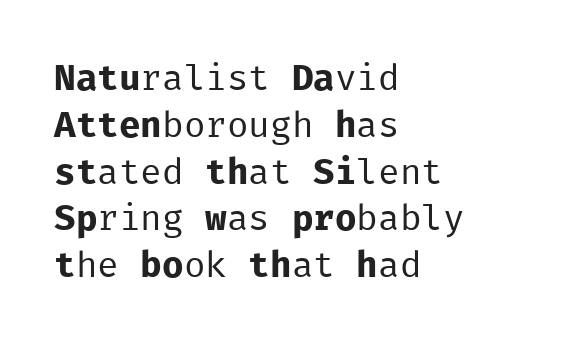
Q: Is the text bold? A: No.
Q: Is the text italic (slanted)? A: No, it is upright.
Q: Is the typeface a serif or a sans-serif typeface? A: Sans-serif.
Q: Is the text underlined? A: No.
Q: How is the paragraph aligned? A: Left-aligned.
Q: Is the spacing between letters normal or unusually wide? A: Normal.
Q: Is the spacing between lines tight, normal or loose? A: Normal.
Q: Width (condensed, normal, or wide)? A: Normal.
Q: Stroke contrast? A: Low.
Q: x-height? A: Medium.
Q: Monospaced? A: Yes.
